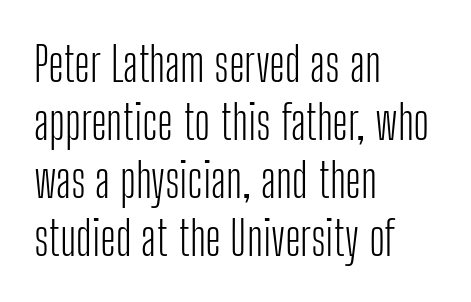
Q: Is the text bold? A: No.
Q: Is the text italic (slanted)? A: No, it is upright.
Q: Is the typeface a serif or a sans-serif typeface? A: Sans-serif.
Q: Is the text underlined? A: No.
Q: How is the paragraph aligned? A: Left-aligned.
Q: Is the spacing between letters normal or unusually wide? A: Normal.
Q: Width (condensed, normal, or wide)? A: Condensed.
Q: Stroke contrast? A: Low.
Q: x-height? A: Medium.
Q: Monospaced? A: No.
